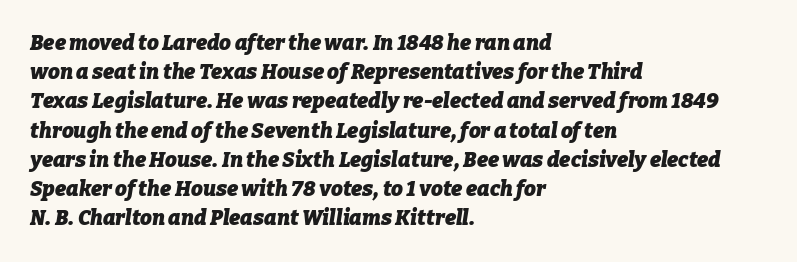
The image shows 21 px bold type, italic (leaning right); set left-aligned, normal line spacing (1.39x), normal letter spacing, not underlined.
